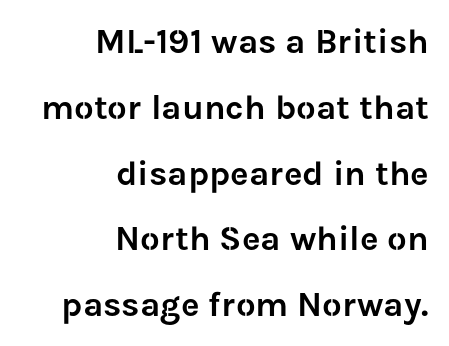
In terms of letterspacing, this is plain default setting. The face used here is proportionally spaced, like ordinary book or web type. Horizontal alignment here is rightward, an uncommon choice for prose. Any mark beneath the type? The region is blank. Every character sits straight up, as roman type does.
